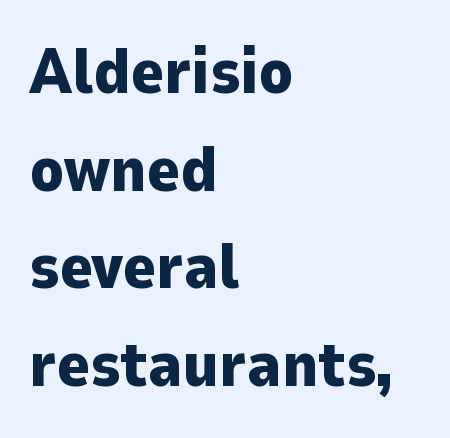
The image shows 63 px heavy sans-serif type, upright; set left-aligned, normal line spacing (1.55x), normal letter spacing, not underlined; low stroke contrast and a medium x-height.
